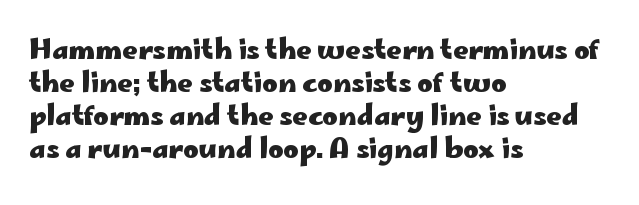
The image shows 27 px bold type, upright; set left-aligned, line spacing 1.22x, normal letter spacing, not underlined.
